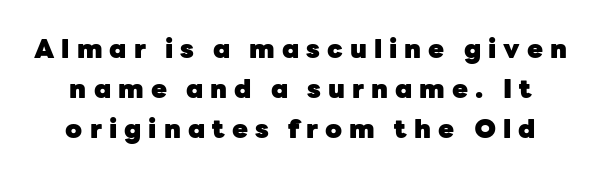
The image shows 26 px bold type, upright; set normal line spacing (1.53x), unusually wide letter spacing (+0.27 em), not underlined.
